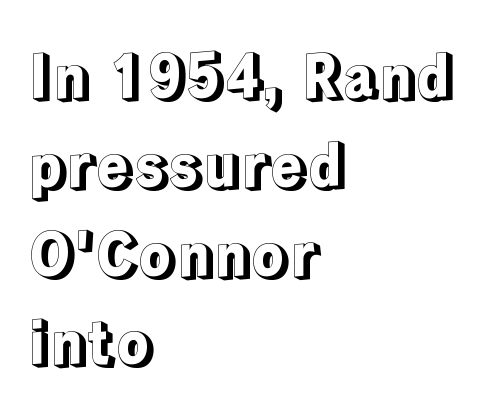
You could not count columns in this text — the font is proportionally spaced. The lines in this sample share a left origin and differ only in where they stop. Letters rest on an invisible, unmarked baseline. Here the glyphs are tracked normally, forming tight word shapes.
